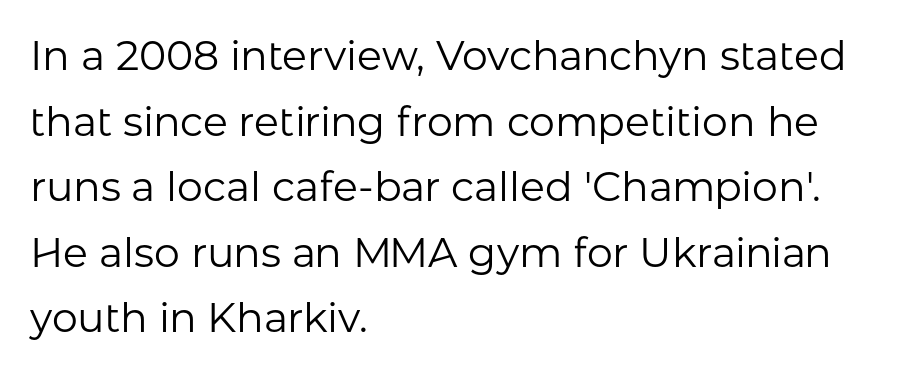
Every stem runs plumb, perpendicular to the baseline. Compared with typical body copy, the letter spacing here is the same. The rendering uses natural spacing where letterforms have individual widths. Quick note: interline space is typical. The rag falls on the right side of this text block. The font sits on the lighter half of the weight spectrum, regular included.
